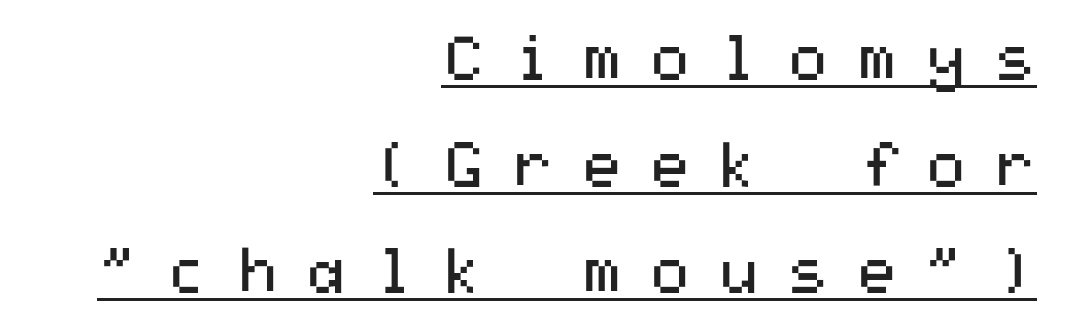
The lettering stays uniformly vertical, giving the passage a roman look. This rendering employs a face without finishing strokes, i.e., a sans-serif. Is this a heavy cut? Hardly; it is regular or lighter. Teacher's note: observe the even right margin — that is flush-right alignment. Honestly, the letter spacing is so wide it's the main thing you notice.
